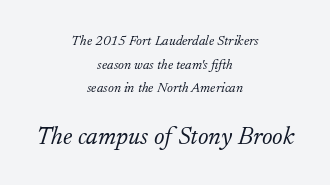
The image shows 25 px text type, italic (leaning right); set centered, normal line spacing (1.69x), normal letter spacing, not underlined; the second (bottom) block is 1.79x larger.
